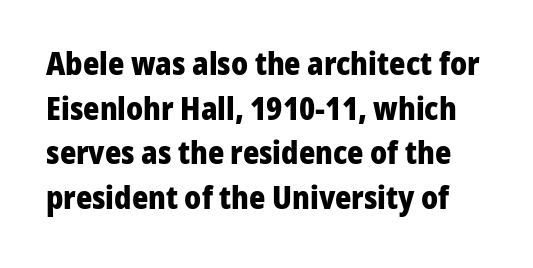
The area under the type is left untouched. The typography opts for an upright posture over an oblique one. Each letter keeps its own natural width here, so spacing adapts to shape. Here the glyphs are tracked normally, forming tight word shapes. On the weight axis this lands at bold, roughly 700.
